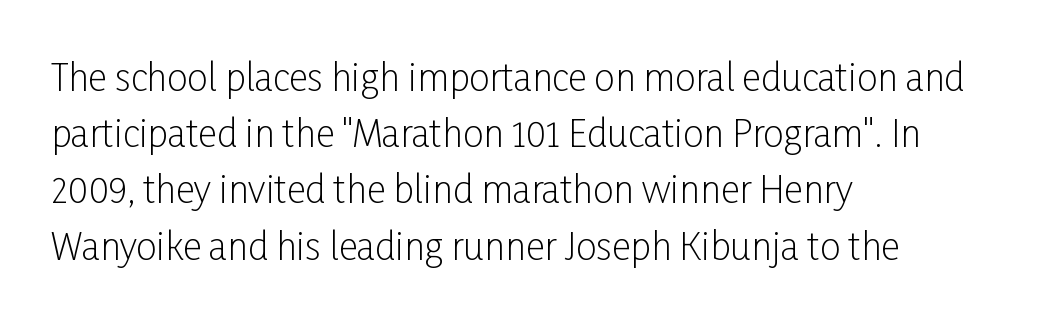
{"serif": "no", "italic": "no", "bold": "no", "weight": "light", "width": "condensed", "stroke_contrast": "low", "x_height": "medium", "monospaced": "no", "underline": "no", "align": "left", "line_spacing": "normal", "line_spacing_ratio": 1.52, "letter_spacing": "normal", "letter_spacing_em": 0.0, "glyph_px": 37}
